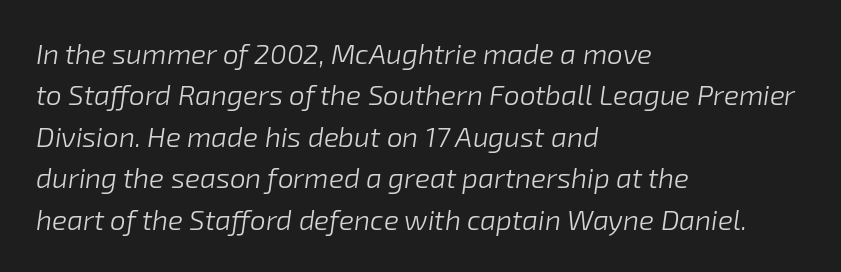
The image shows 28 px light type, italic (leaning right); set left-aligned, normal line spacing (1.48x), normal letter spacing, not underlined; low stroke contrast and a medium x-height.
